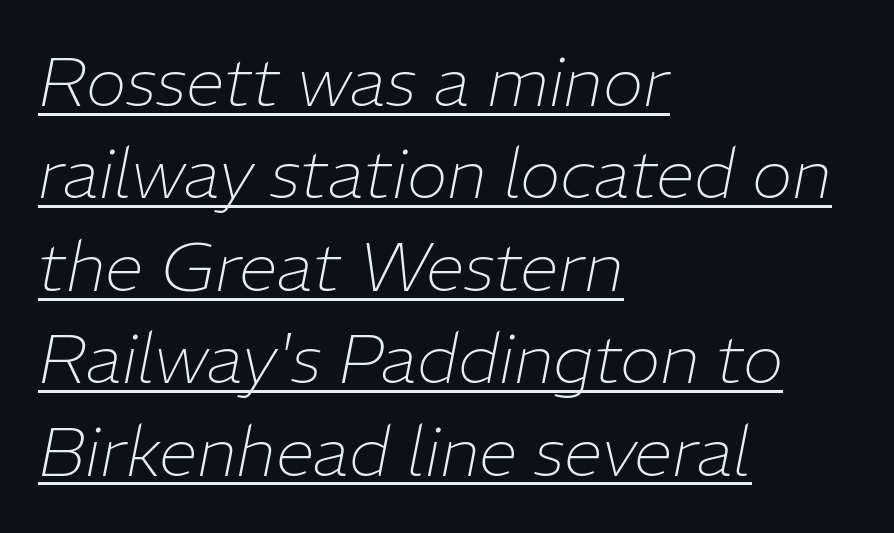
The image shows 69 px thin type, italic (leaning right); set left-aligned, normal line spacing (1.34x), normal letter spacing, underlined; low stroke contrast and a medium x-height.
